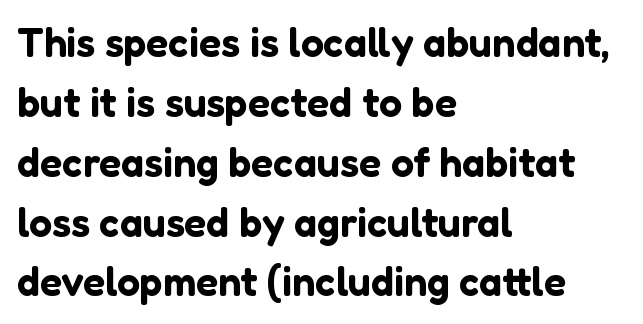
Q: Is the text italic (slanted)? A: No, it is upright.
Q: Is the typeface a serif or a sans-serif typeface? A: Sans-serif.
Q: Is the text underlined? A: No.
Q: How is the paragraph aligned? A: Left-aligned.
Q: Is the spacing between letters normal or unusually wide? A: Normal.
Q: Is the spacing between lines tight, normal or loose? A: Normal.
Q: Width (condensed, normal, or wide)? A: Normal.
Q: Stroke contrast? A: Low.
Q: x-height? A: Medium.
Q: Monospaced? A: No.
